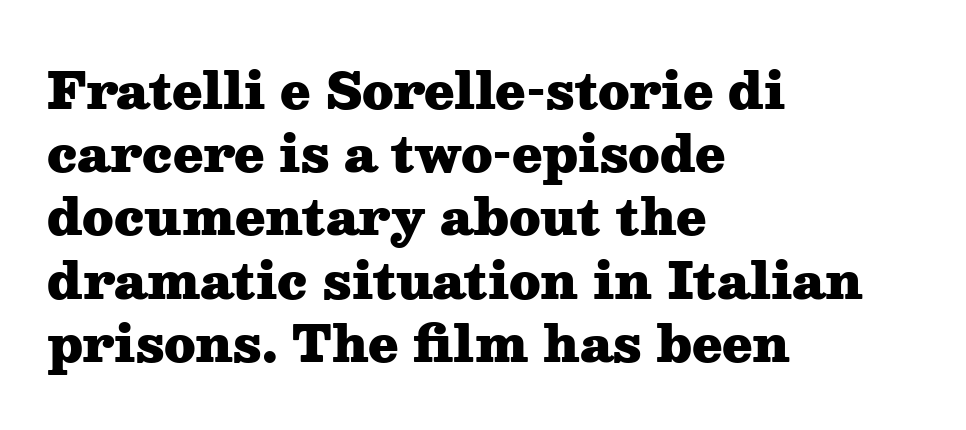
The image shows 49 px heavy, wide serif type, upright; set left-aligned, normal line spacing (1.29x), normal letter spacing, not underlined; medium stroke contrast and a medium x-height.
